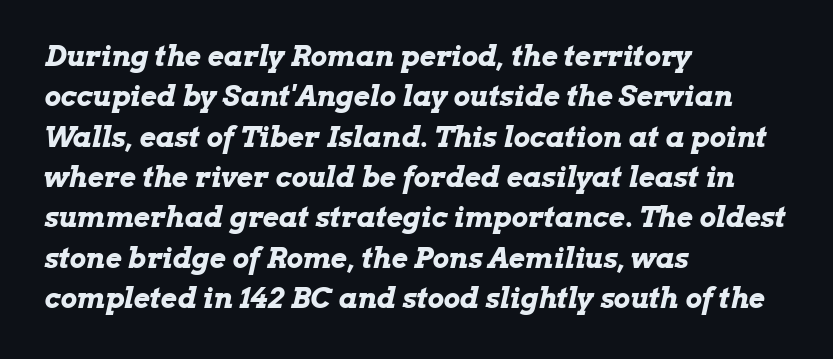
{"italic": "yes", "lean": "right", "slant_degrees": 13, "bold": "yes", "weight": "bold", "width": "wide", "stroke_contrast": "low", "x_height": "medium", "monospaced": "no", "underline": "no", "align": "left", "line_spacing": "normal", "line_spacing_ratio": 1.44, "letter_spacing": "normal", "letter_spacing_em": 0.0, "glyph_px": 28}
